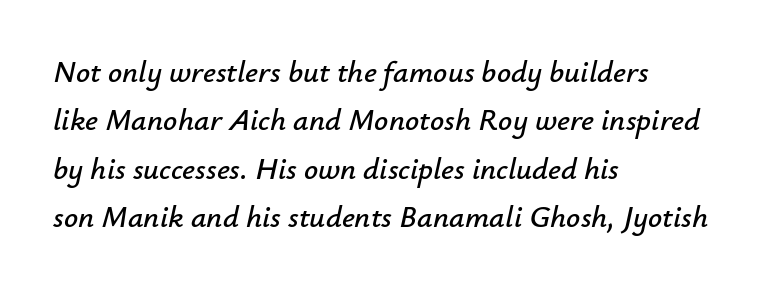
Does the copy run flush right? No — it runs flush left. Character widths vary here, with narrow letters taking less room than wide ones. A typesetter would mark this as italic. The line texture is even and compact thanks to regular tracking. Baseline-to-baseline distance is the conventional proportion of letter height.
